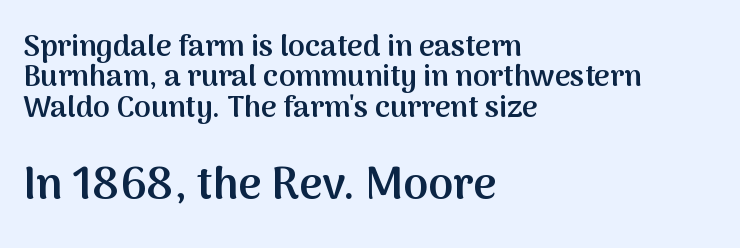
{"serif": "no", "italic": "no", "bold": "semi", "weight": "semibold", "width": "normal", "stroke_contrast": "medium", "x_height": "medium", "monospaced": "no", "underline": "no", "align": "left", "line_spacing": "tight", "line_spacing_ratio": 1.01, "letter_spacing": "normal", "letter_spacing_em": 0.0, "larger_block": "second", "size_ratio": 1.5, "glyph_px": 45}
